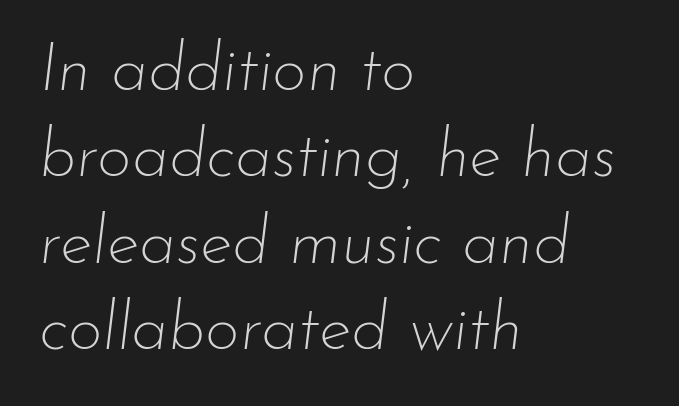
{"italic": "yes", "lean": "right", "slant_degrees": 7, "bold": "no", "weight": "thin", "width": "normal", "stroke_contrast": "low", "x_height": "small", "monospaced": "no", "underline": "no", "align": "left", "line_spacing": "normal", "line_spacing_ratio": 1.29, "letter_spacing": "normal", "letter_spacing_em": 0.0, "glyph_px": 67}
